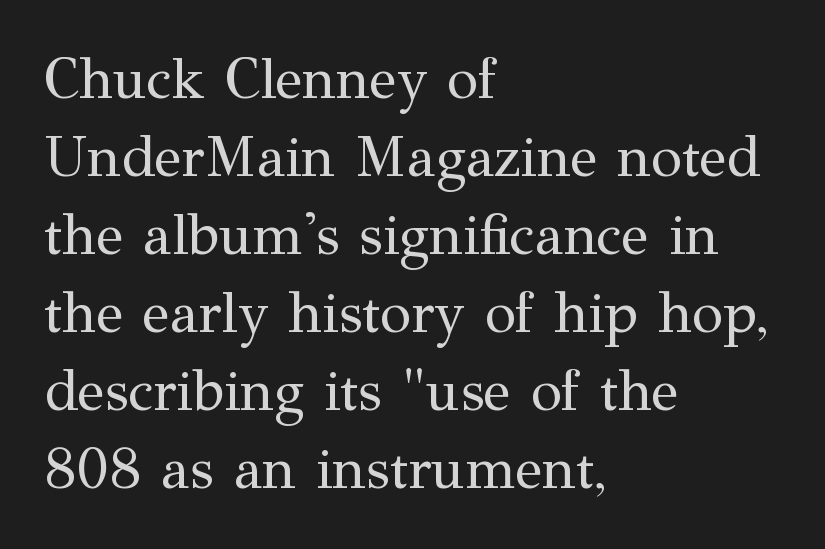
Between one letter and the next there's only the usual sliver of space. Style check: upright. Line starts are locked; line ends wander. Beneath every word, the page is bare. The line-height multiplier appears to be the usual default. Do the characters align in a grid? No, the font is proportional.
